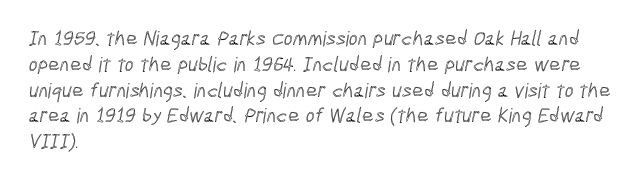
Q: Is the text underlined? A: No.
Q: How is the paragraph aligned? A: Left-aligned.
Q: Is the spacing between letters normal or unusually wide? A: Normal.
